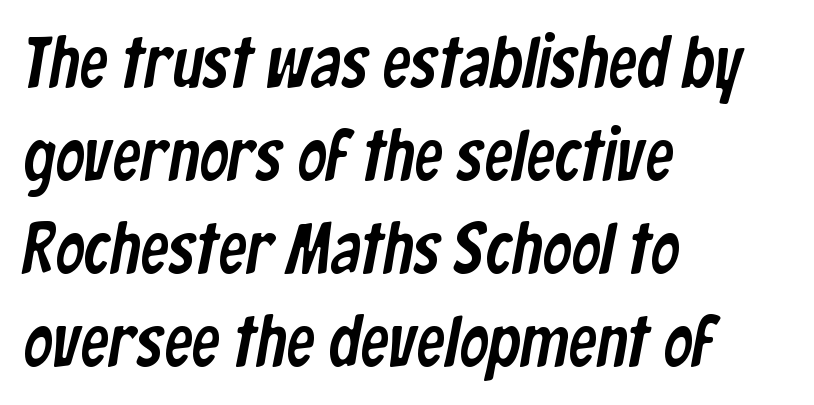
Rule under the text: the space is simply empty. Character widths vary here, with narrow letters taking less room than wide ones. Typeset ragged right — the left edge is the straight one. What's the leading like? Ordinary, nothing unusual.
